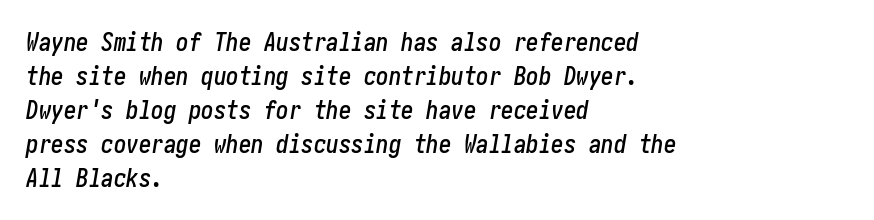
Glance below the letters and you will spot only blank space. Between one letter and the next there's only the usual sliver of space. Horizontal bands of white between lines are of average thickness. Slant detected: the letters are inclined. In CSS terms this would be text-align: left.
